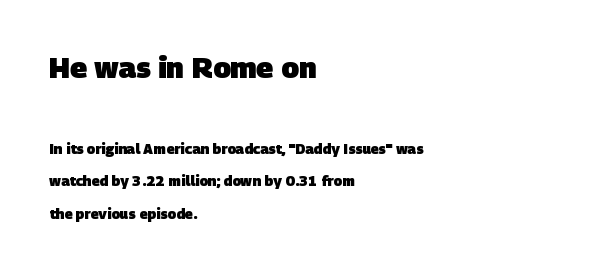
The text block is weighted toward the left margin, trailing off unevenly rightward. Do the characters align in a grid? No, the font is proportional. Leading: increased. Each letter's strokes conclude bluntly, with no projecting serifs. Compared with typical body copy, the letter spacing here is the same.
